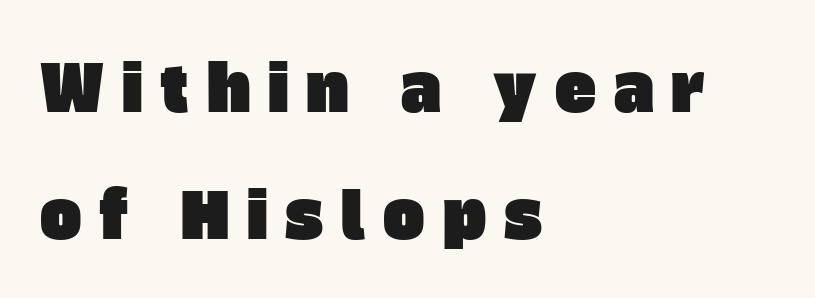
Q: Is the typeface a serif or a sans-serif typeface? A: Sans-serif.
Q: Is the text underlined? A: No.
Q: How is the paragraph aligned? A: Left-aligned.
Q: Is the spacing between letters normal or unusually wide? A: Unusually wide.
Q: Is the spacing between lines tight, normal or loose? A: Loose.
Q: Width (condensed, normal, or wide)? A: Normal.
Q: Stroke contrast? A: Low.
Q: x-height? A: Large.
Q: Monospaced? A: No.
